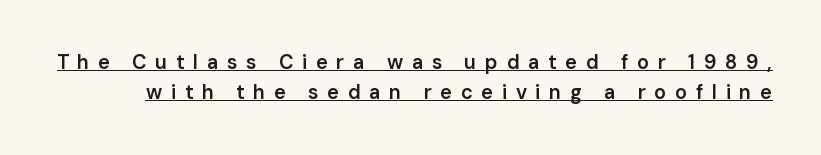
{"italic": "no", "bold": "semi", "underline": "yes", "line_spacing": "normal", "line_spacing_ratio": 1.5, "letter_spacing": "wide", "letter_spacing_em": 0.43, "glyph_px": 20}
